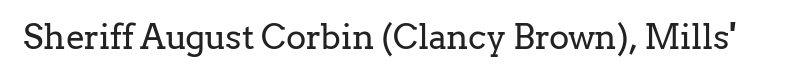
The image shows 34 px regular-weight serif type, upright; set normal letter spacing, not underlined; low stroke contrast and a medium x-height.
